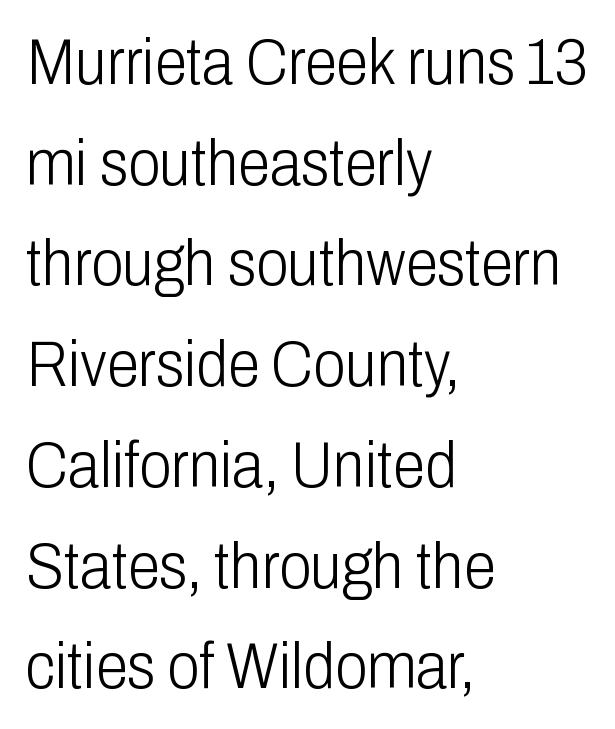
Letter spacing: default. Vertical spacing — default. Note the varied advance widths — an 'i' is clearly narrower than an 'm'. The rag falls on the right side of this text block. Weight: in the light-to-regular range. The type sits square on the baseline with zero lean.
